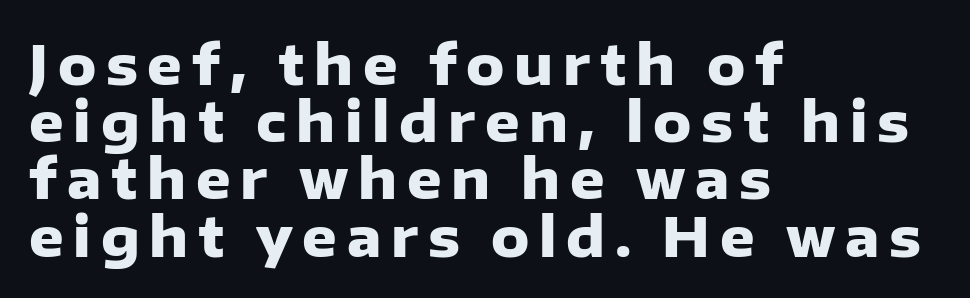
{"serif": "no", "italic": "no", "bold": "yes", "weight": "heavy", "width": "normal", "stroke_contrast": "low", "x_height": "medium", "monospaced": "no", "underline": "no", "align": "left", "line_spacing": "tight", "line_spacing_ratio": 1.06, "glyph_px": 54}
